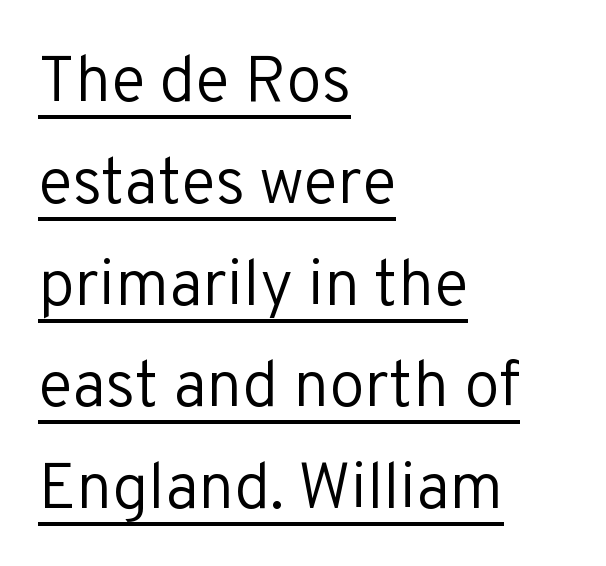
The face used here is rendered with its standard letterfit. Quick note: underline on. Weight: in the light-to-regular range. This sample uses a sans-serif face. Every stem runs plumb, perpendicular to the baseline. The typesetter chose a ragged-right arrangement here.
